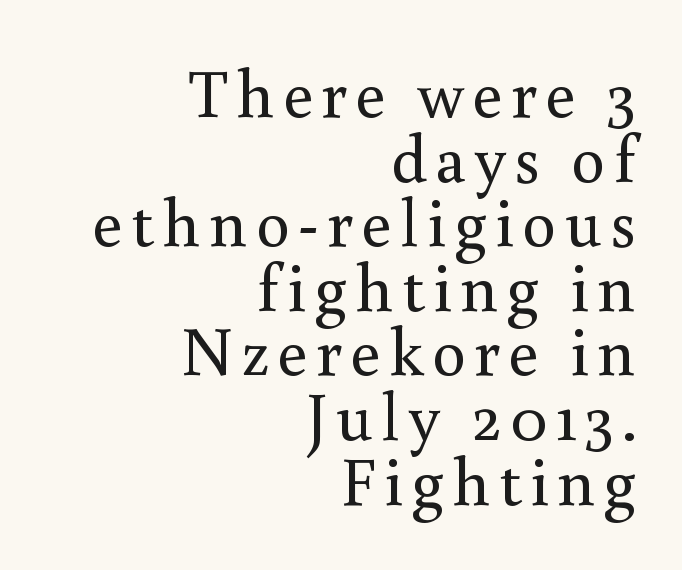
Q: Is the text bold? A: No.
Q: Is the text italic (slanted)? A: No, it is upright.
Q: Is the typeface a serif or a sans-serif typeface? A: Serif.
Q: Is the text underlined? A: No.
Q: How is the paragraph aligned? A: Right-aligned.
Q: Is the spacing between lines tight, normal or loose? A: Tight.
Q: Width (condensed, normal, or wide)? A: Normal.
Q: Stroke contrast? A: Medium.
Q: x-height? A: Small.
Q: Monospaced? A: No.
